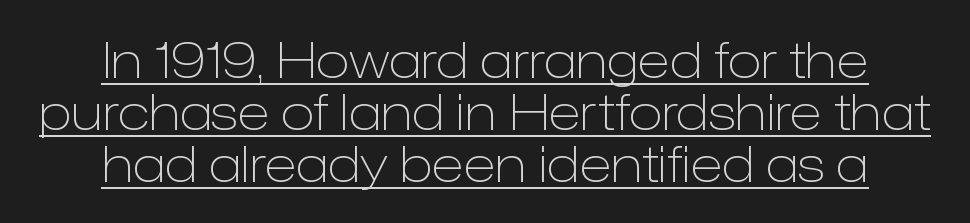
{"serif": "no", "italic": "no", "bold": "no", "weight": "light", "width": "normal", "stroke_contrast": "low", "x_height": "medium", "monospaced": "no", "underline": "yes", "align": "center", "line_spacing": "tight", "line_spacing_ratio": 1.04, "letter_spacing": "normal", "letter_spacing_em": 0.0, "glyph_px": 50}
